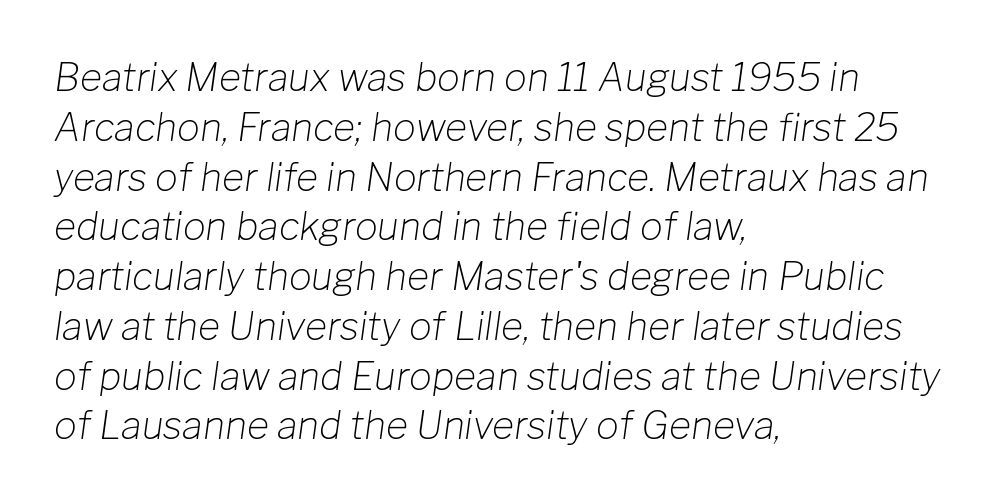
Q: Is the text bold? A: No.
Q: Is the text italic (slanted)? A: Yes, it leans right by about 8 degrees.
Q: Is the text underlined? A: No.
Q: How is the paragraph aligned? A: Left-aligned.
Q: Is the spacing between letters normal or unusually wide? A: Normal.
Q: Is the spacing between lines tight, normal or loose? A: Normal.
Q: Width (condensed, normal, or wide)? A: Normal.
Q: Stroke contrast? A: Low.
Q: x-height? A: Medium.
Q: Monospaced? A: No.
